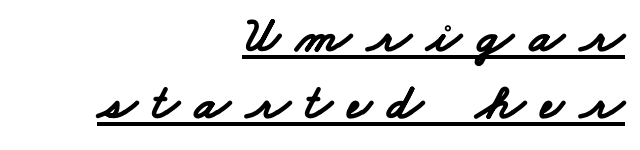
The image shows 50 px bold, wide sans-serif type; set right-aligned, normal line spacing (1.34x), unusually wide letter spacing (+0.33 em), underlined; low stroke contrast and a small x-height.
